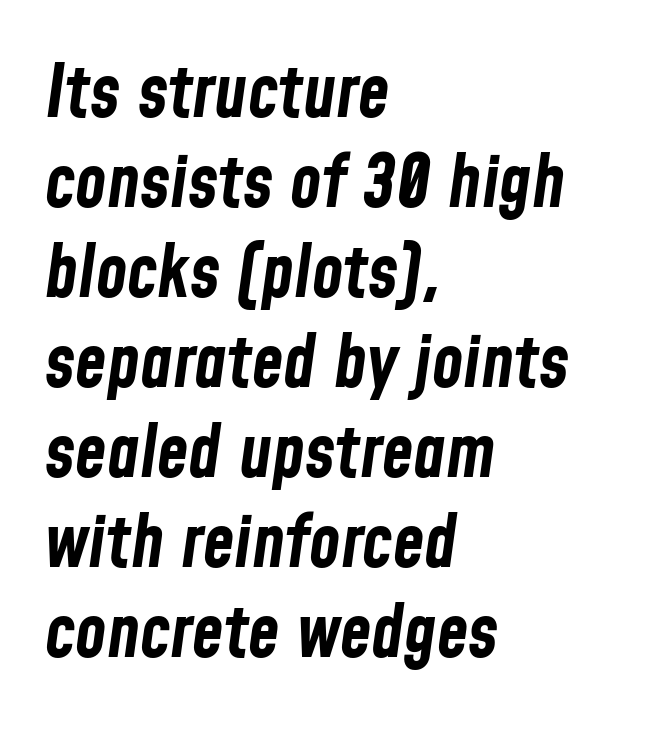
Bare-footed words on every line. What weight is shown? A full bold with thick strokes. These lines sit exactly where default settings would place them. Compared with a centered layout, this one pins lines to the left instead.
